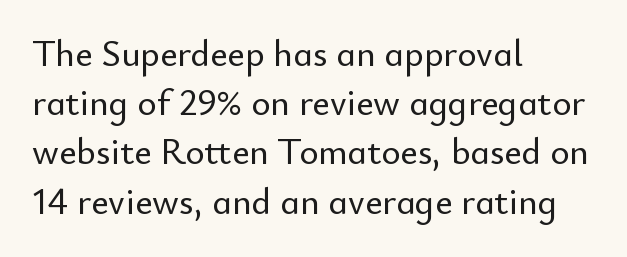
Layout note: lines flush left. This is sans-serif lettering, the kind often seen on screens and signage. If you measured baseline to baseline, you'd find a middling distance. Check the space under the baseline: it is left empty. Proportional: the letters do not fall into vertical columns.
